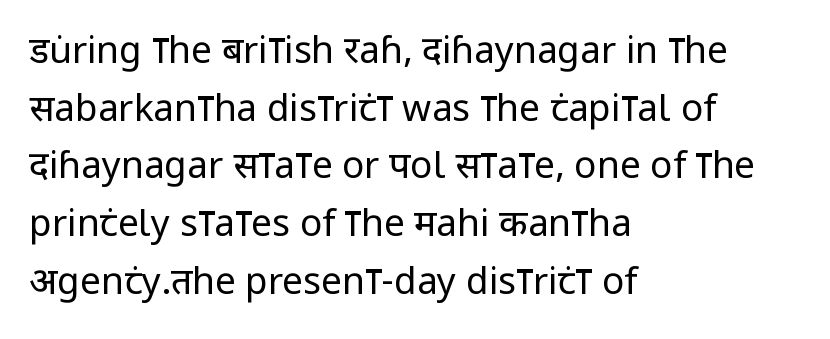
Is this a heavy cut? Hardly; it is regular or lighter. Letter spacing: default. Quick note: interline space is typical. Italic? Not at all — the glyphs are vertical. In terms of letterform style, serifs are entirely absent. Each row of text sits above clean, open space.
